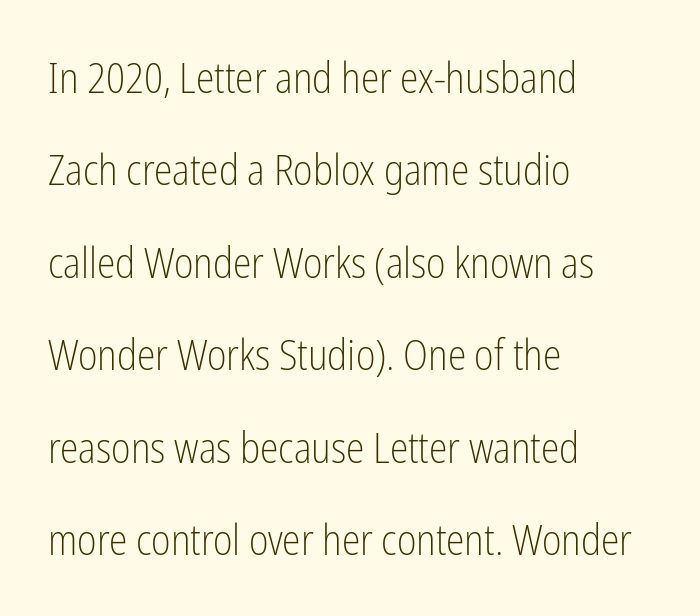
Italic: no, the glyphs are upright roman. The space directly below the letters is spotless. Bold? No — there's no thickening of the strokes. Proportional: the letters do not fall into vertical columns. Is the block centered? No — it sits flush against the left margin.
